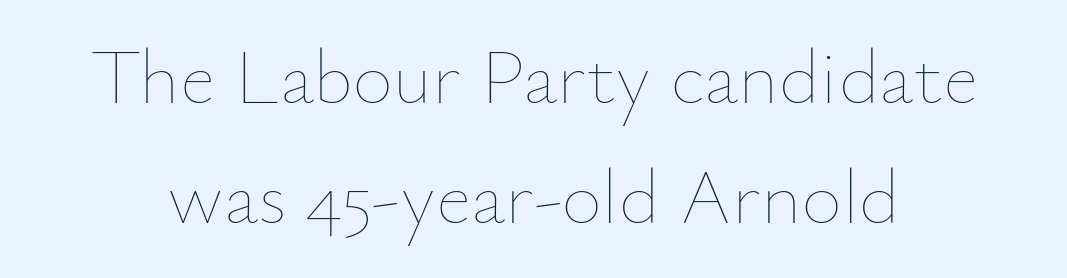
The image shows 78 px thin type, upright; set normal line spacing (1.54x), normal letter spacing, not underlined; low stroke contrast and a small x-height.
